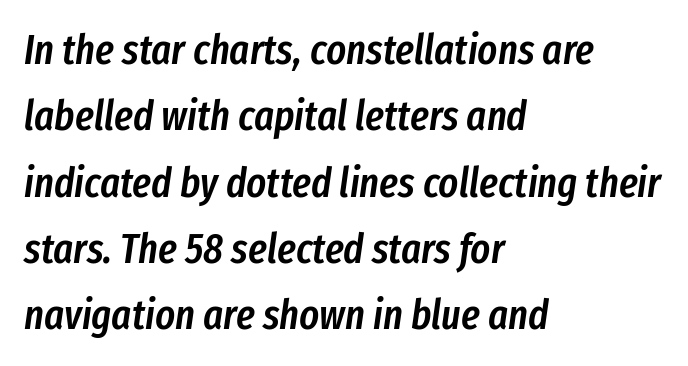
The image shows 42 px semibold, condensed type, italic (leaning right); set left-aligned, normal line spacing (1.58x), normal letter spacing, not underlined; low stroke contrast and a medium x-height.
